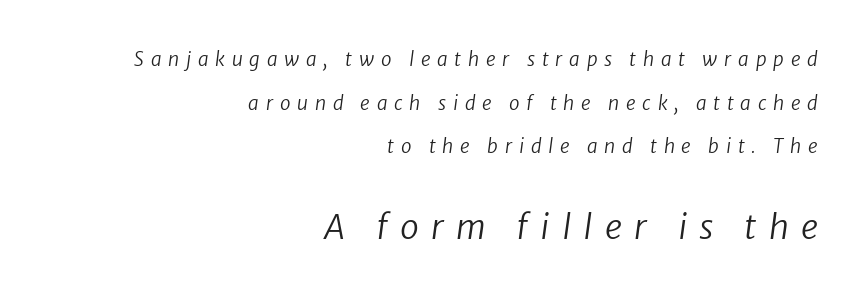
{"serif": "no", "bold": "no", "weight": "regular", "width": "normal", "stroke_contrast": "low", "x_height": "medium", "monospaced": "no", "underline": "no", "align": "right", "line_spacing": "loose", "line_spacing_ratio": 2.3, "letter_spacing": "wide", "letter_spacing_em": 0.36, "larger_block": "second", "size_ratio": 1.79, "glyph_px": 34}
